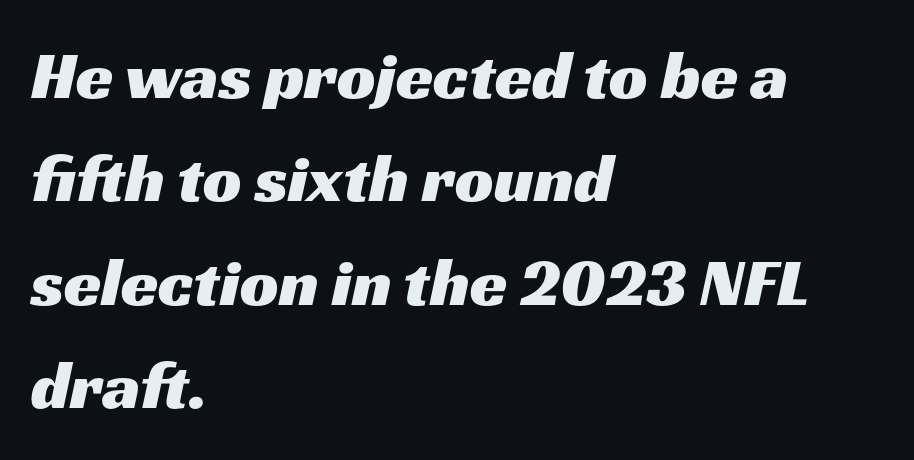
{"serif": "no", "width": "wide", "stroke_contrast": "medium", "x_height": "medium", "monospaced": "no", "underline": "no", "align": "left", "line_spacing": "normal", "line_spacing_ratio": 1.52, "letter_spacing": "normal", "letter_spacing_em": 0.0, "glyph_px": 68}
